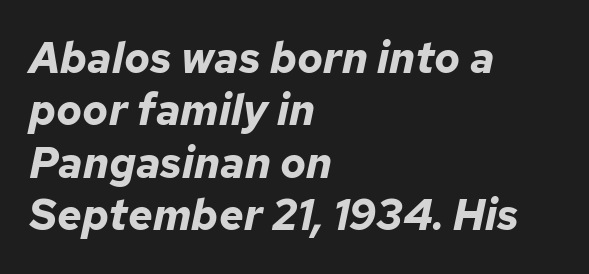
Q: Is the text bold? A: Yes.
Q: Is the text italic (slanted)? A: Yes, it leans right by about 12 degrees.
Q: Is the text underlined? A: No.
Q: How is the paragraph aligned? A: Left-aligned.
Q: Is the spacing between letters normal or unusually wide? A: Normal.
Q: Width (condensed, normal, or wide)? A: Normal.
Q: Stroke contrast? A: Low.
Q: x-height? A: Medium.
Q: Monospaced? A: No.
